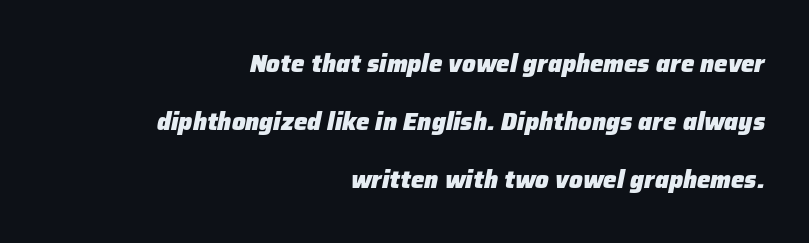
It's the slanting kind of type. The passage shown is not underscored anywhere. A full-strength bold gives these letters their thick strokes. One glance says open: line gaps are wider than usual. This rendering leaves character spacing at its baseline value. The rendering anchors every line to the right-hand side.
